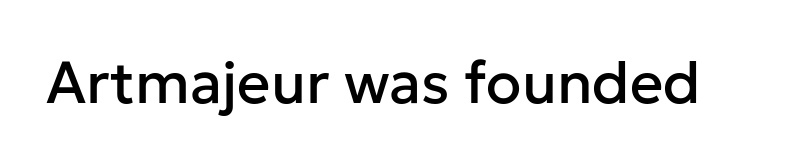
The image shows 58 px sans-serif type, upright; set normal letter spacing, not underlined; low stroke contrast and a medium x-height.
